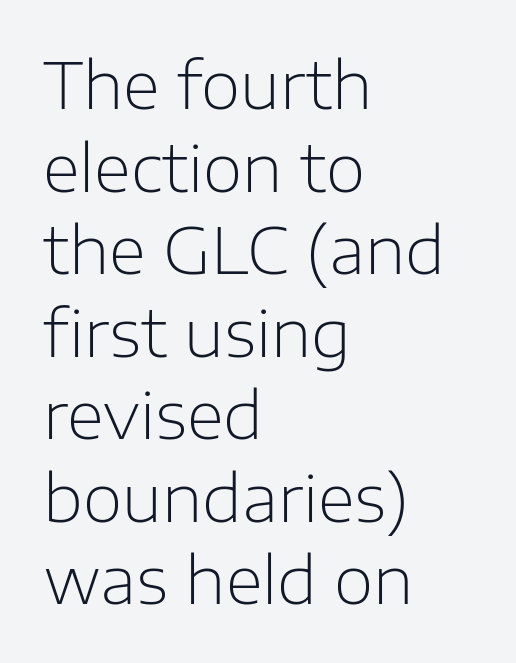
To sum up the face: it is a sans, with no serifs. Honestly, there is no underline to notice here at all. There is no visible air inserted between adjacent glyphs. Line beginnings align vertically; line endings do not. Unbolded letterforms with no extra heft. One glance says typical: line gaps are just what's usual.
